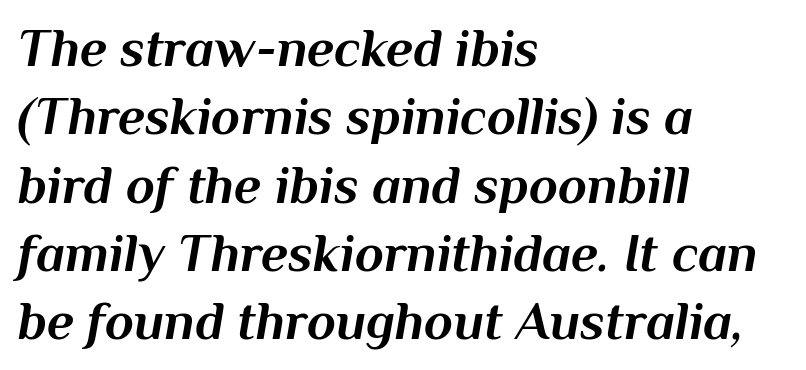
{"italic": "yes", "lean": "right", "slant_degrees": 10, "bold": "yes", "weight": "bold", "width": "normal", "stroke_contrast": "medium", "x_height": "medium", "monospaced": "no", "underline": "no", "align": "left", "line_spacing": "normal", "line_spacing_ratio": 1.29, "letter_spacing": "normal", "letter_spacing_em": 0.0, "glyph_px": 53}
